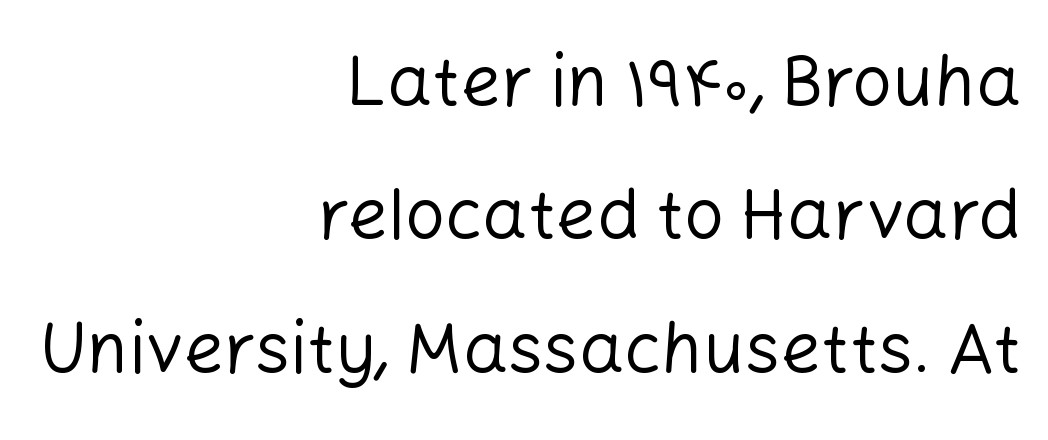
Every row of glyphs terminates at an identical x-position on the right. Just letters on the line, the space beneath them empty. Stems and bowls with no extra thickness — not bold. Stroke terminals: plain, sans-serif.
